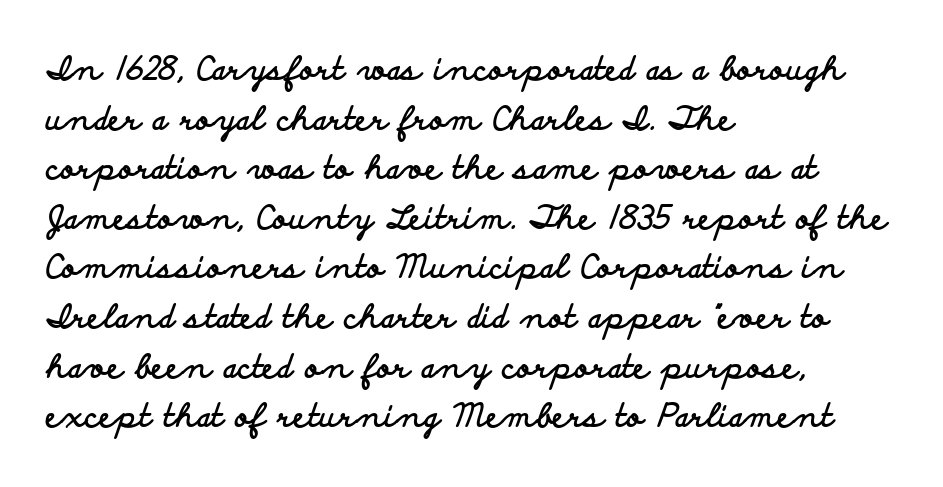
The image shows 32 px bold, wide sans-serif type; set left-aligned, normal line spacing (1.55x), normal letter spacing, not underlined; low stroke contrast and a small x-height.
